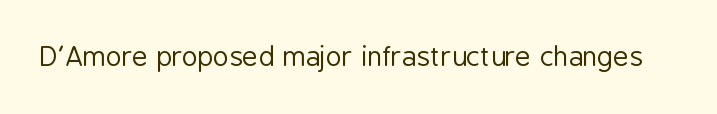
The image shows 27 px text type, upright; set normal letter spacing, not underlined.
